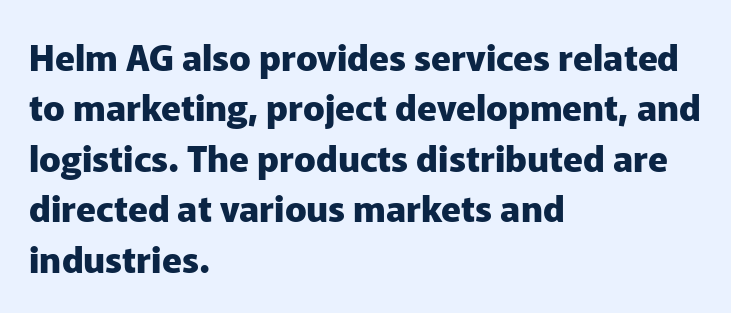
Evenly set lines give the paragraph a standard silhouette. A classic flush-left, rag-right setting is used for this passage. Font category for this specimen: sans-serif. Nope, not italic — everything's standing straight. In terms of weight, the rendering is a true, heavy bold. The letterforms sit shoulder to shoulder at normal distance.
